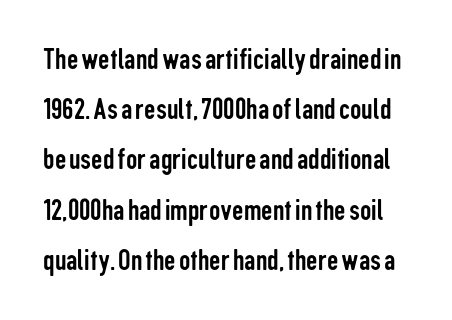
{"serif": "no", "italic": "no", "bold": "no", "weight": "regular", "width": "condensed", "stroke_contrast": "low", "x_height": "medium", "monospaced": "no", "underline": "no", "line_spacing": "normal", "line_spacing_ratio": 1.57, "letter_spacing": "normal", "letter_spacing_em": 0.0, "glyph_px": 32}
